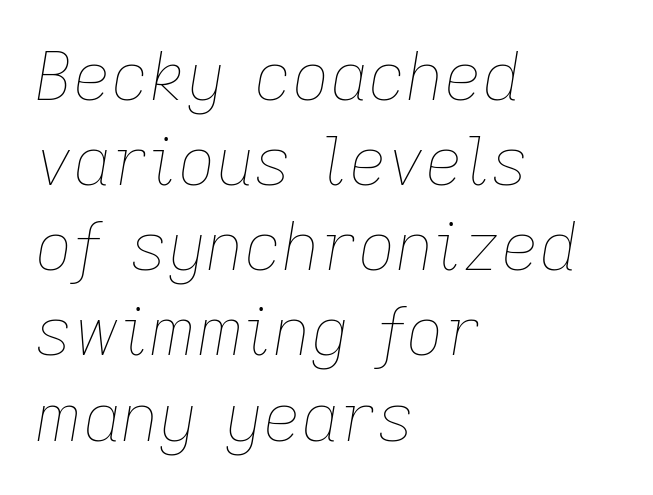
Where is the straight margin? On the left. The specimen omits any rule beneath the text block's lines. If you measured baseline to baseline, you'd find a middling distance. Is the type slanted? Yes — the strokes lean at a clear angle. Spacing verdict: proportional, widths tailored to each character.
